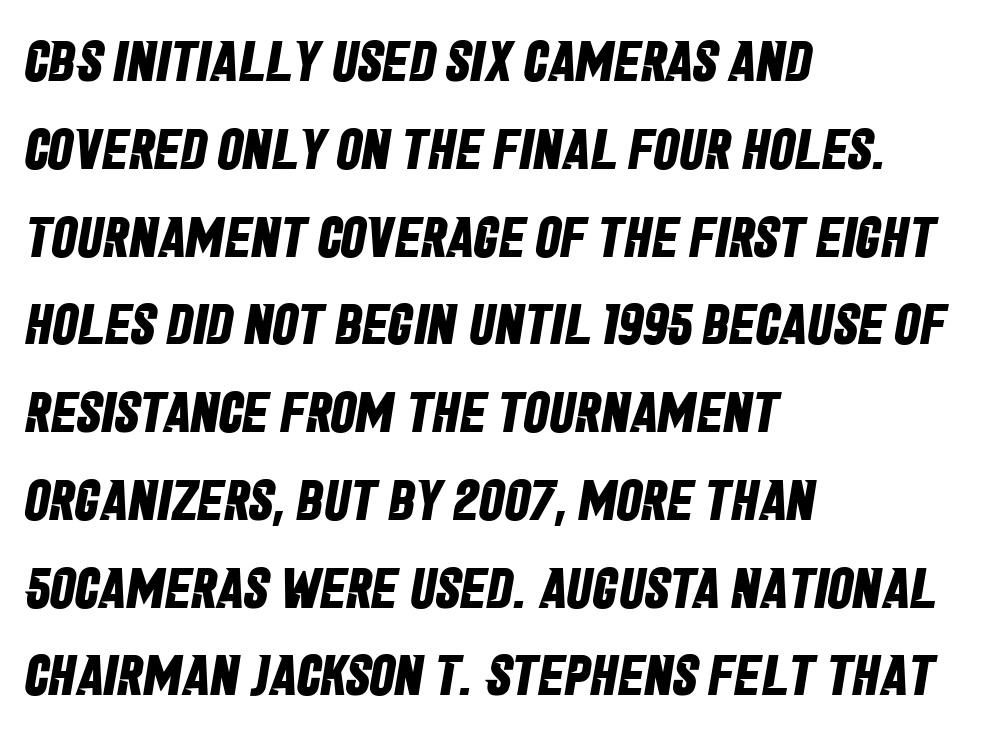
Inter-character spacing is left at the font's built-in metrics. Regarding serifs, this sample does without them. Lines of text with bare space underneath. Is there much room between lines? A standard amount, neither cramped nor airy. Heavy-handed strokes throughout: this text is bold.
